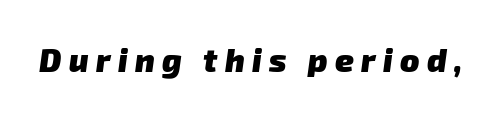
The image shows 32 px heavy sans-serif type; set unusually wide letter spacing (+0.23 em), not underlined; low stroke contrast and a medium x-height.
